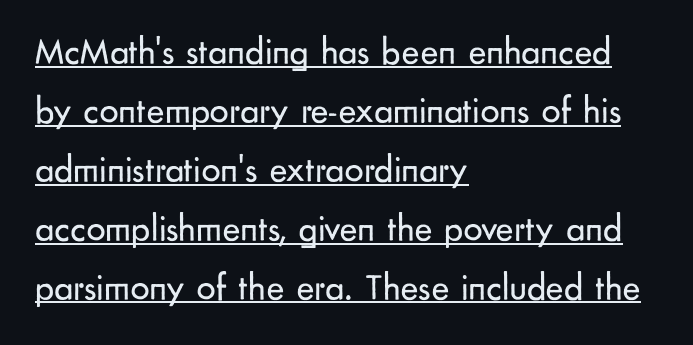
The image shows 38 px regular-weight sans-serif type, upright; set left-aligned, normal line spacing (1.55x), normal letter spacing, underlined; low stroke contrast and a small x-height.
